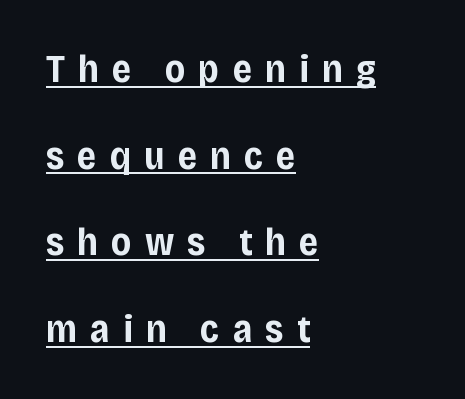
Q: Is the text bold? A: Yes.
Q: Is the text italic (slanted)? A: No, it is upright.
Q: Is the typeface a serif or a sans-serif typeface? A: Sans-serif.
Q: Is the text underlined? A: Yes.
Q: How is the paragraph aligned? A: Left-aligned.
Q: Is the spacing between letters normal or unusually wide? A: Unusually wide.
Q: Is the spacing between lines tight, normal or loose? A: Loose.
Q: Width (condensed, normal, or wide)? A: Normal.
Q: Stroke contrast? A: Low.
Q: x-height? A: Large.
Q: Monospaced? A: No.
